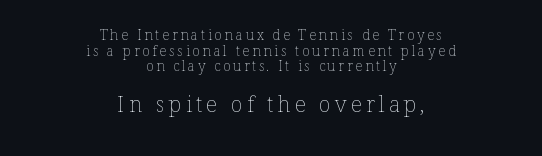
The image shows 22 px text type, upright; set centered, tight line spacing (1.11x), not underlined; the second (bottom) block is 1.57x larger.
